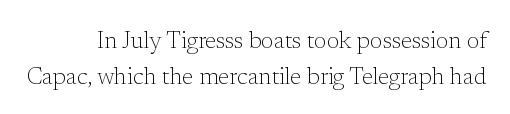
Q: Is the text bold? A: No.
Q: Is the text italic (slanted)? A: No, it is upright.
Q: Is the text underlined? A: No.
Q: Is the spacing between letters normal or unusually wide? A: Normal.
Q: Is the spacing between lines tight, normal or loose? A: Normal.
